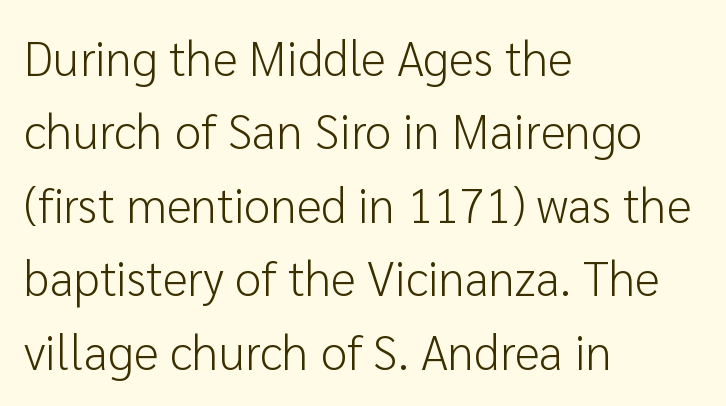
{"serif": "no", "italic": "no", "bold": "no", "weight": "light", "width": "normal", "stroke_contrast": "low", "x_height": "medium", "monospaced": "no", "underline": "no", "align": "left", "line_spacing": "normal", "line_spacing_ratio": 1.53, "letter_spacing": "normal", "letter_spacing_em": 0.0, "glyph_px": 48}
